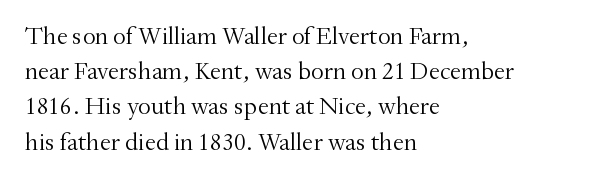
Weight: not bold — regular or lighter. Summary of vertical rhythm: regular, with standard interline spacing. Italic? Not at all — the glyphs are vertical. Words appear dense and cohesive because spacing is normal. Glance below the letters and you will spot only blank space.
